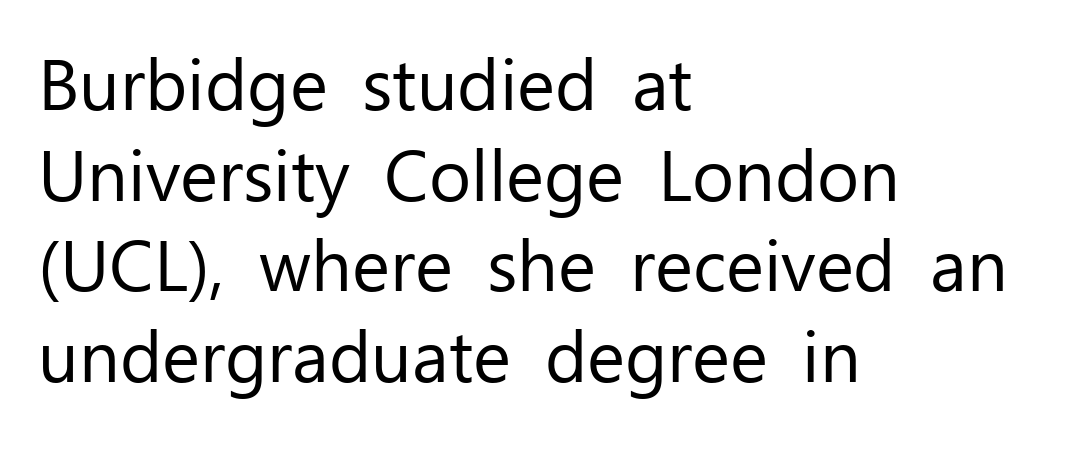
Q: Is the text bold? A: No.
Q: Is the text italic (slanted)? A: No, it is upright.
Q: Is the typeface a serif or a sans-serif typeface? A: Sans-serif.
Q: Is the text underlined? A: No.
Q: How is the paragraph aligned? A: Left-aligned.
Q: Is the spacing between letters normal or unusually wide? A: Normal.
Q: Is the spacing between lines tight, normal or loose? A: Normal.
Q: Width (condensed, normal, or wide)? A: Normal.
Q: Stroke contrast? A: Low.
Q: x-height? A: Medium.
Q: Monospaced? A: No.
